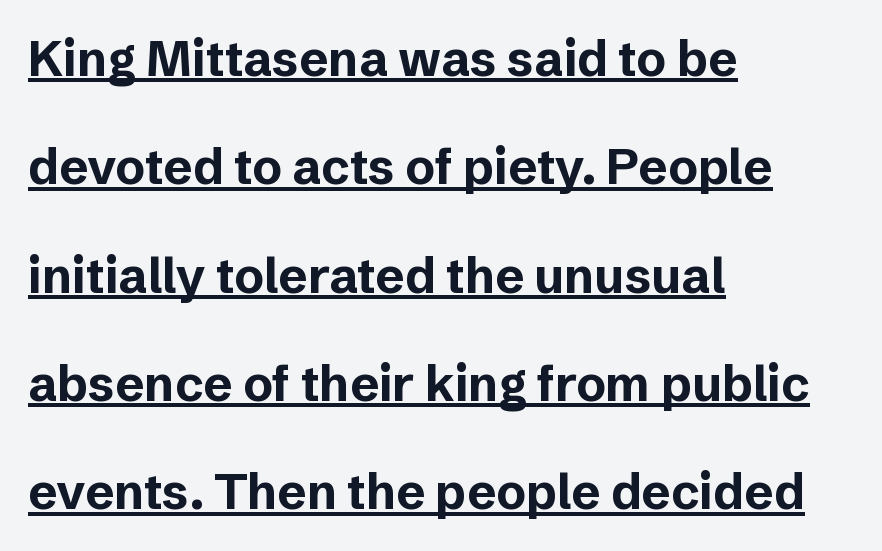
The image shows 49 px bold sans-serif type, upright; set left-aligned, loose line spacing (2.21x), normal letter spacing, underlined; low stroke contrast and a medium x-height.
